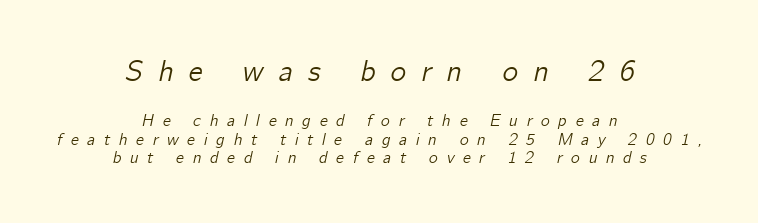
Q: Is the text italic (slanted)? A: Yes, it leans right by about 12 degrees.
Q: Is the text underlined? A: No.
Q: How is the paragraph aligned? A: Centered.
Q: Is the spacing between letters normal or unusually wide? A: Unusually wide.
Q: Is the spacing between lines tight, normal or loose? A: Tight.
Q: Which block of text is set in a larger size, the first (top) or the second (bottom)? A: The first (top) one.
Q: Width (condensed, normal, or wide)? A: Normal.
Q: Stroke contrast? A: Low.
Q: x-height? A: Medium.
Q: Monospaced? A: No.
